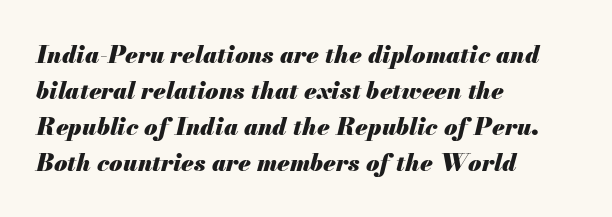
{"italic": "yes", "lean": "right", "slant_degrees": 13, "bold": "yes", "underline": "no", "align": "left", "line_spacing": "normal", "line_spacing_ratio": 1.5, "letter_spacing": "normal", "letter_spacing_em": 0.0, "glyph_px": 24}
